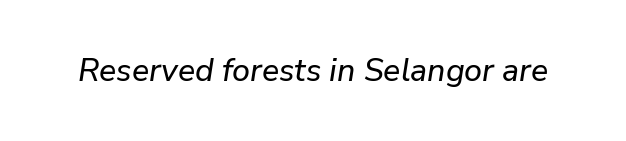
{"italic": "yes", "lean": "right", "slant_degrees": 9, "width": "normal", "stroke_contrast": "low", "x_height": "medium", "monospaced": "no", "underline": "no", "letter_spacing": "normal", "letter_spacing_em": 0.0, "glyph_px": 32}
